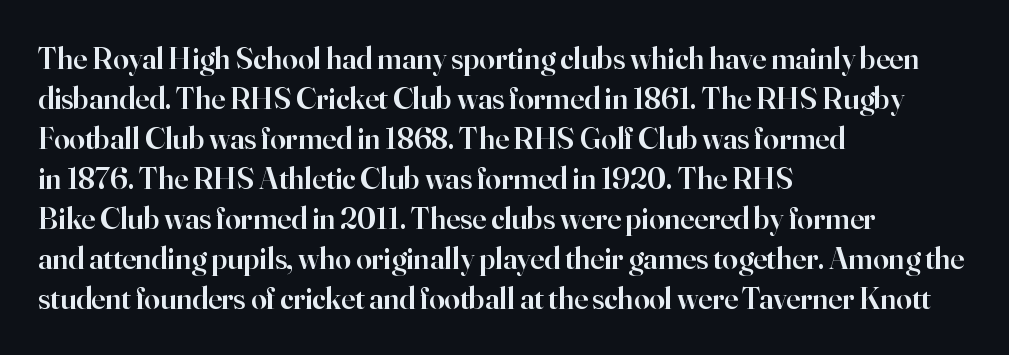
Note the varied advance widths — an 'i' is clearly narrower than an 'm'. The font's upright variant was chosen for this text. These lines stack with their left ends in a neat column. Here the glyphs are tracked normally, forming tight word shapes.
